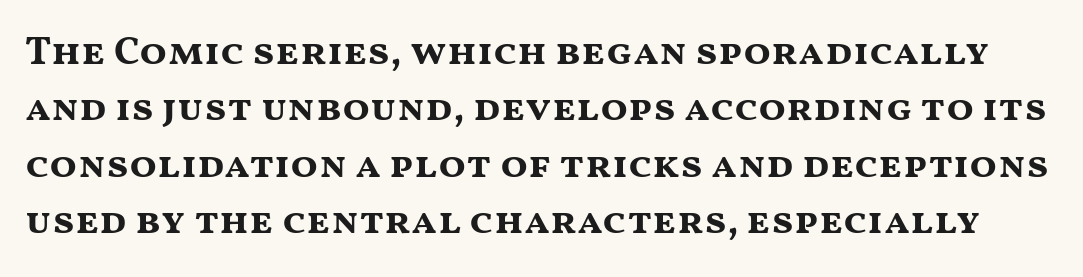
The image shows 40 px bold, wide sans-serif type, upright; set normal line spacing (1.41x), normal letter spacing, not underlined; medium stroke contrast and a medium x-height.
